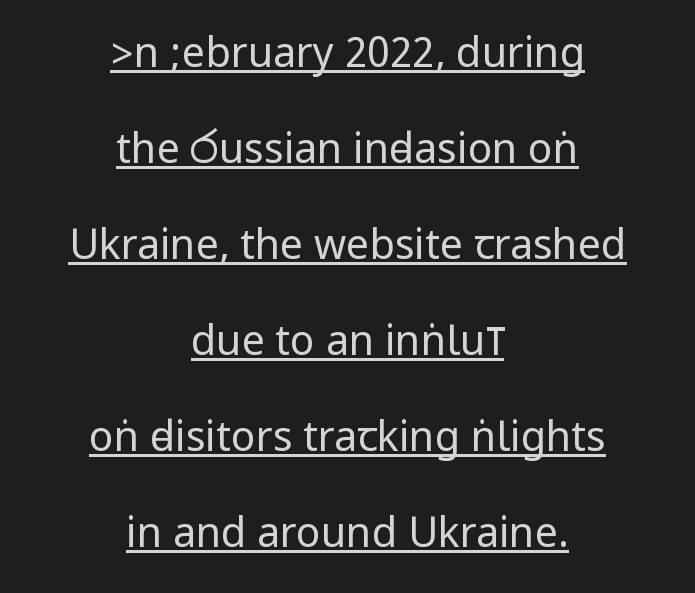
Quick note: underline on. Counters stay open thanks to moderate or lighter strokes. Casual observation: everything's sitting right in the middle. Default kerning and tracking; the words read as compact shapes.
